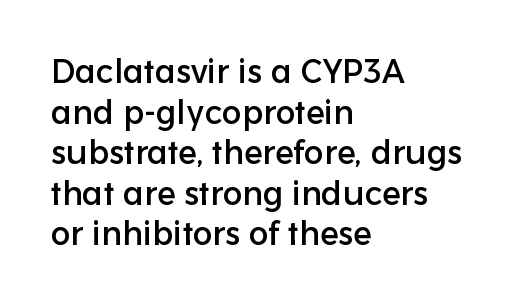
{"serif": "no", "italic": "no", "width": "normal", "stroke_contrast": "low", "x_height": "medium", "monospaced": "no", "underline": "no", "align": "left", "line_spacing_ratio": 1.23, "letter_spacing": "normal", "letter_spacing_em": 0.0, "glyph_px": 33}
